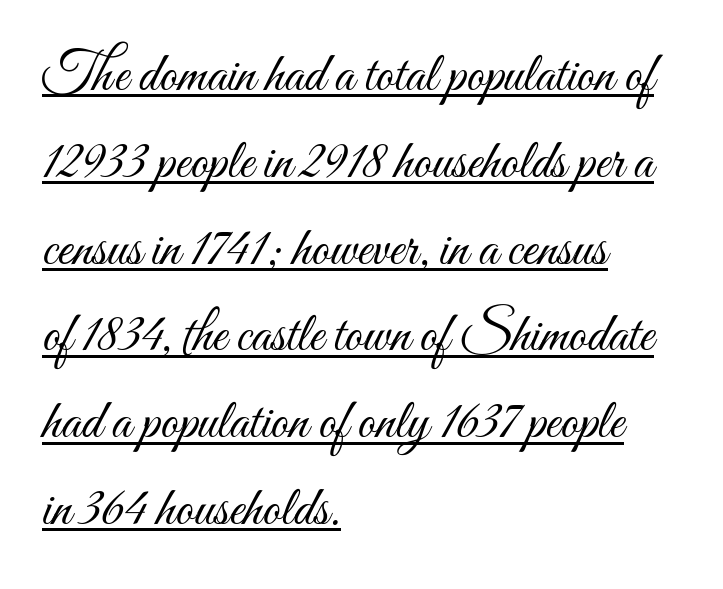
Underline: present. Each new line begins a customary step beneath the previous one. Where is the straight margin? On the left. Think of a printed novel: that variable character pitch is what you see here. There is no visible air inserted between adjacent glyphs.
